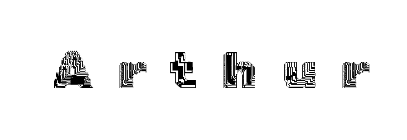
The image shows 52 px text type, upright; set unusually wide letter spacing (+0.47 em), not underlined; a medium x-height.
